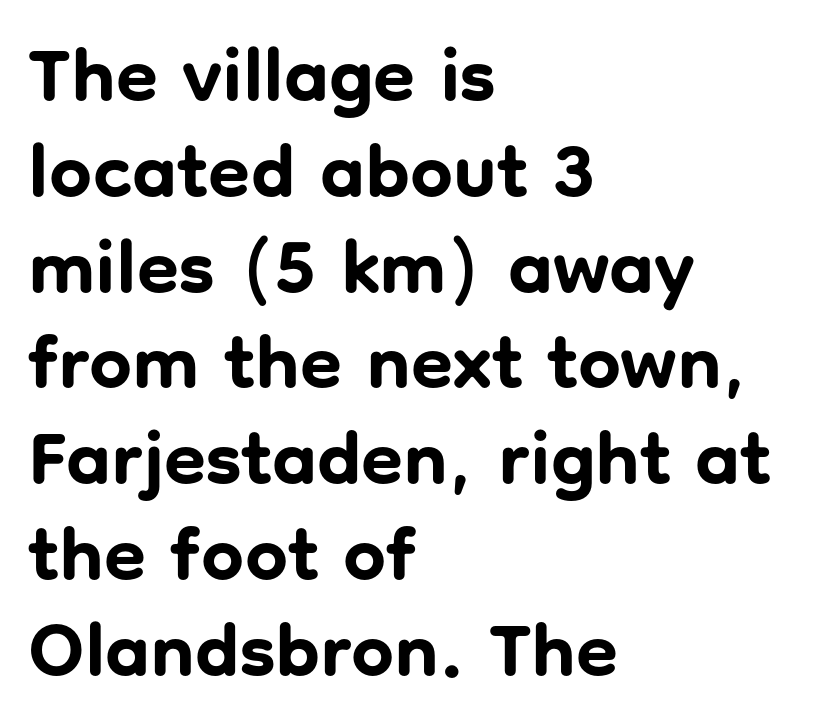
{"serif": "no", "italic": "no", "bold": "yes", "weight": "bold", "width": "normal", "stroke_contrast": "low", "x_height": "medium", "monospaced": "no", "underline": "no", "align": "left", "line_spacing": "normal", "line_spacing_ratio": 1.26, "letter_spacing": "normal", "letter_spacing_em": 0.0, "glyph_px": 76}
